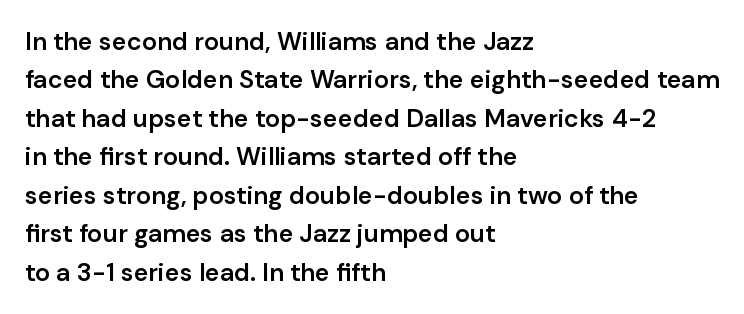
{"italic": "no", "bold": "semi", "underline": "no", "align": "left", "line_spacing": "normal", "line_spacing_ratio": 1.54, "letter_spacing": "normal", "letter_spacing_em": 0.0, "glyph_px": 25}
